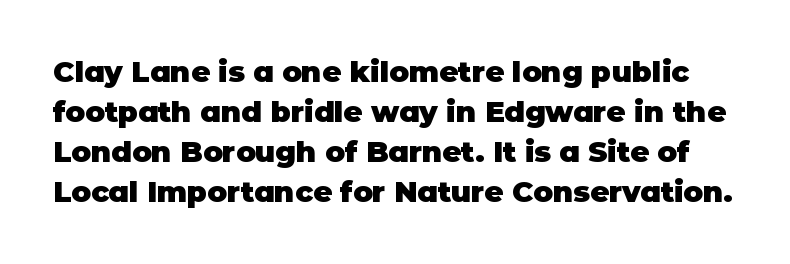
This is sans-serif lettering, the kind often seen on screens and signage. The area under the type is left untouched. Here the glyphs are tracked normally, forming tight word shapes. The letters advance in unequal steps, a hallmark of proportional type. As a designer I'd log this as weight 700, bold.
